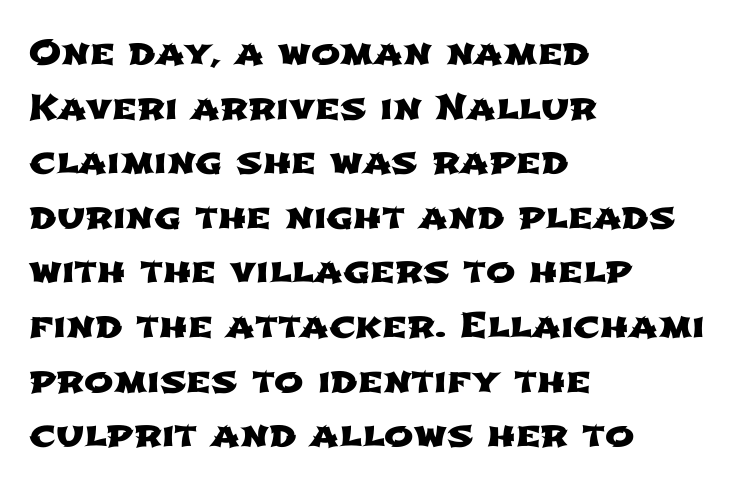
The image shows 35 px wide sans-serif type; set left-aligned, normal line spacing (1.56x), normal letter spacing, not underlined; low stroke contrast and a medium x-height.
